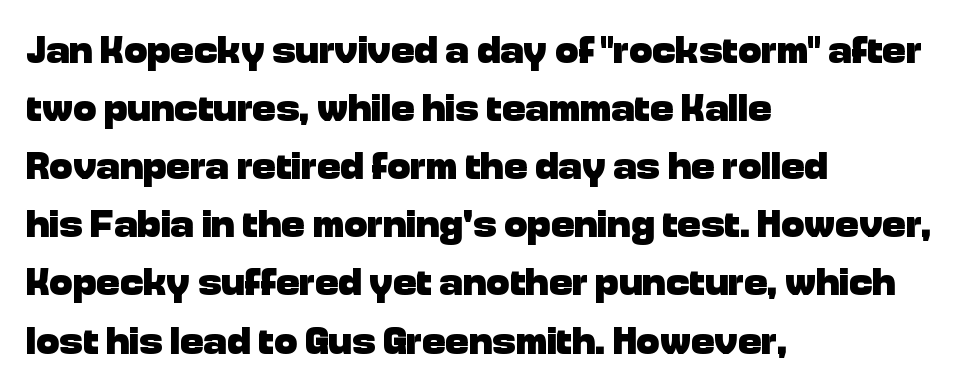
Ordinary non-slanted type is in use. Every letter is thick-stroked: bold, no question. The font family rendered here belongs to the sans-serif group. Think of a printed novel: that variable character pitch is what you see here. The designer left line spacing at the default. The typesetter chose a ragged-right arrangement here.
